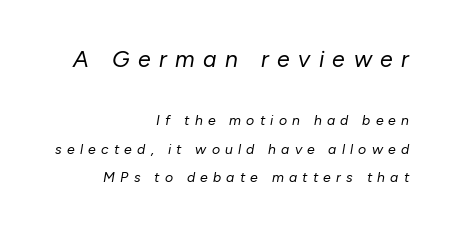
Q: Is the text bold? A: No.
Q: Is the text italic (slanted)? A: Yes, it leans right by about 10 degrees.
Q: Is the text underlined? A: No.
Q: How is the paragraph aligned? A: Right-aligned.
Q: Is the spacing between letters normal or unusually wide? A: Unusually wide.
Q: Is the spacing between lines tight, normal or loose? A: Loose.
Q: Which block of text is set in a larger size, the first (top) or the second (bottom)? A: The first (top) one.
